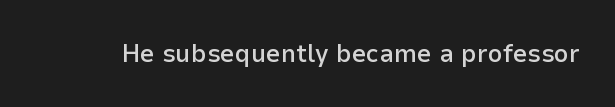
The image shows 26 px text type, upright; set normal letter spacing, not underlined.
